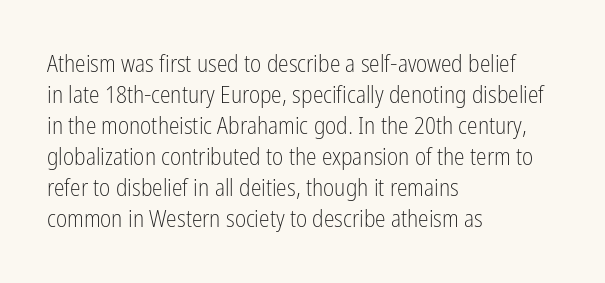
These lines keep a tight, regular rhythm from letter to letter. Notice how descenders clear the ascenders below comfortably — that's standard leading. These lines were composed using upright roman letters. One-word summary of the alignment: left. Nobody drew a line under any word here. The typesetting does not lean heavy: it is not bold.
